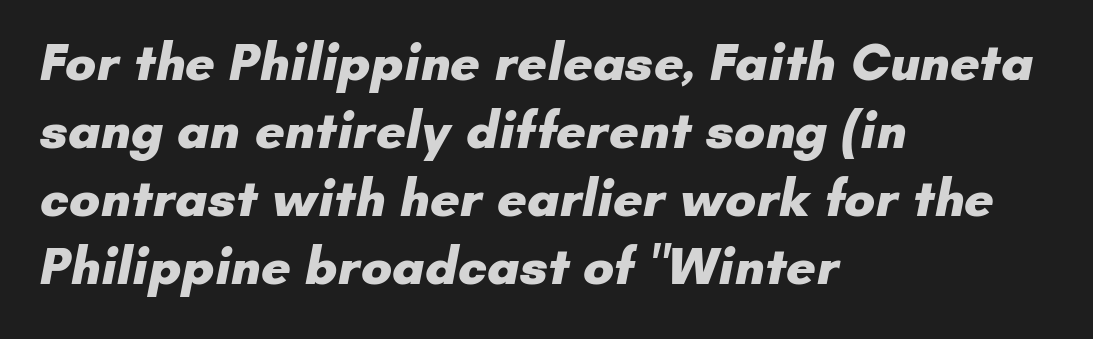
{"serif": "no", "bold": "yes", "weight": "heavy", "width": "normal", "stroke_contrast": "low", "x_height": "small", "monospaced": "no", "underline": "no", "align": "left", "line_spacing": "normal", "line_spacing_ratio": 1.31, "letter_spacing": "normal", "letter_spacing_em": 0.0, "glyph_px": 52}
